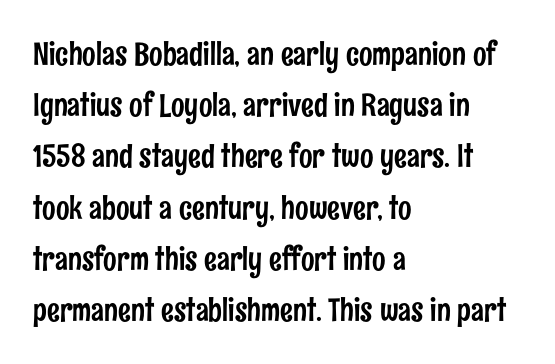
The image shows 32 px condensed sans-serif type, upright; set left-aligned, normal line spacing (1.6x), normal letter spacing, not underlined; low stroke contrast and a medium x-height.
